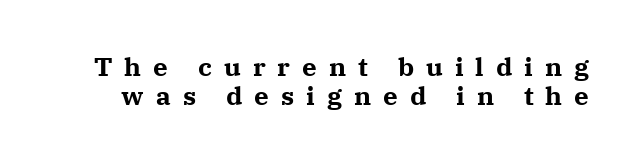
How are the letters spaced? Widely, with obvious added tracking. Descenders hang freely into open space. The letters stand straight up with perfectly vertical stems. Interline gaps are noticeably narrow in this sample. In terms of weight, the rendering is a true, heavy bold.
